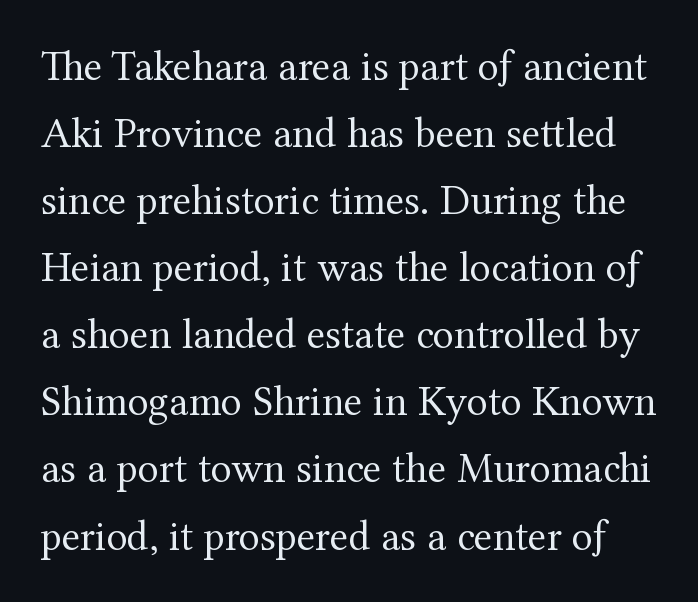
{"serif": "yes", "italic": "no", "bold": "no", "weight": "regular", "width": "normal", "stroke_contrast": "medium", "x_height": "medium", "monospaced": "no", "underline": "no", "line_spacing": "normal", "line_spacing_ratio": 1.56, "letter_spacing": "normal", "letter_spacing_em": 0.0, "glyph_px": 43}
